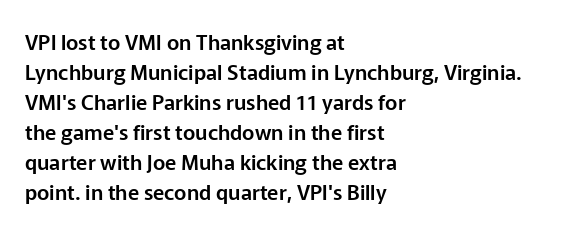
The image shows 21 px text type, upright; set left-aligned, normal line spacing (1.43x), normal letter spacing, not underlined.
